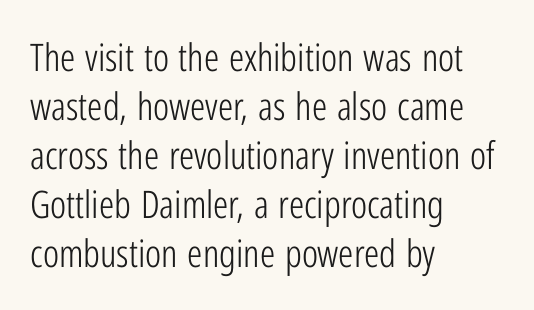
Q: Is the text bold? A: No.
Q: Is the text italic (slanted)? A: No, it is upright.
Q: Is the typeface a serif or a sans-serif typeface? A: Sans-serif.
Q: Is the text underlined? A: No.
Q: How is the paragraph aligned? A: Left-aligned.
Q: Is the spacing between letters normal or unusually wide? A: Normal.
Q: Is the spacing between lines tight, normal or loose? A: Normal.
Q: Width (condensed, normal, or wide)? A: Condensed.
Q: Stroke contrast? A: Low.
Q: x-height? A: Medium.
Q: Monospaced? A: No.
